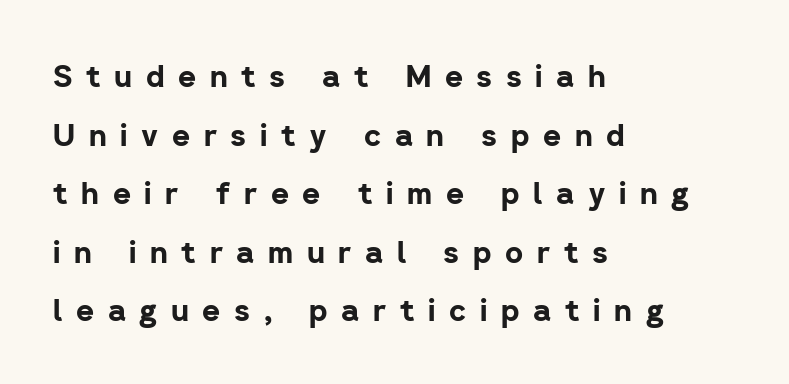
The image shows 31 px bold sans-serif type, upright; set left-aligned, line spacing 1.89x, unusually wide letter spacing (+0.44 em), not underlined; low stroke contrast and a medium x-height.
